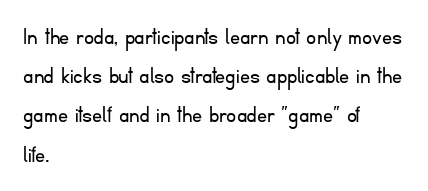
Q: Is the text bold? A: No.
Q: Is the text italic (slanted)? A: No, it is upright.
Q: Is the text underlined? A: No.
Q: How is the paragraph aligned? A: Left-aligned.
Q: Is the spacing between letters normal or unusually wide? A: Normal.
Q: Is the spacing between lines tight, normal or loose? A: Normal.
